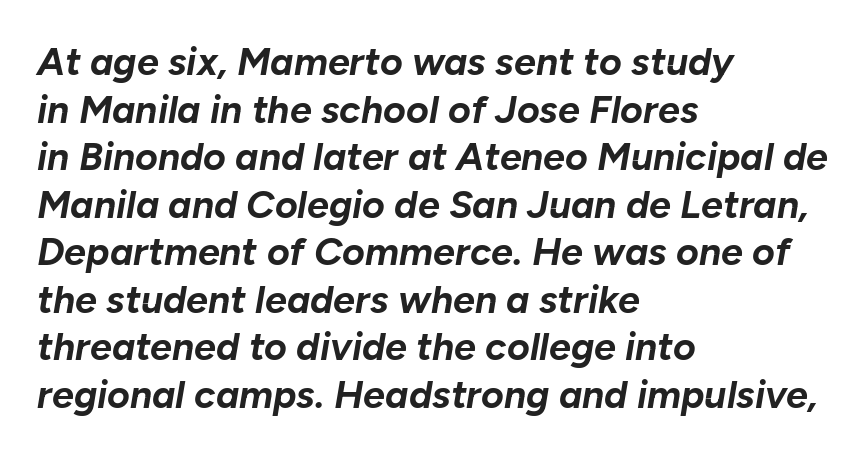
{"italic": "yes", "lean": "right", "slant_degrees": 10, "bold": "yes", "weight": "bold", "width": "normal", "stroke_contrast": "low", "x_height": "medium", "monospaced": "no", "underline": "no", "align": "left", "line_spacing_ratio": 1.22, "letter_spacing": "normal", "letter_spacing_em": 0.0, "glyph_px": 39}
